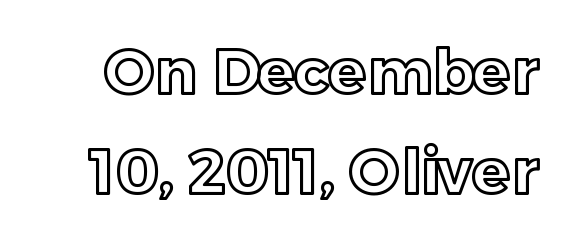
The image shows 62 px text type, upright; set normal line spacing (1.61x), normal letter spacing, not underlined; a medium x-height.
